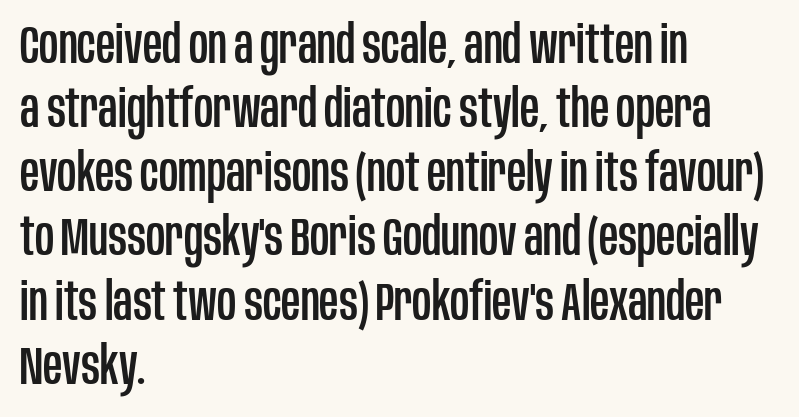
The type family on display is of the sans-serif kind. Italic: no, the glyphs are upright roman. The rendering uses natural spacing where letterforms have individual widths. The letters sit at their default tracking, neither squeezed nor spread. Underline: absent. One-word summary of the alignment: left.
